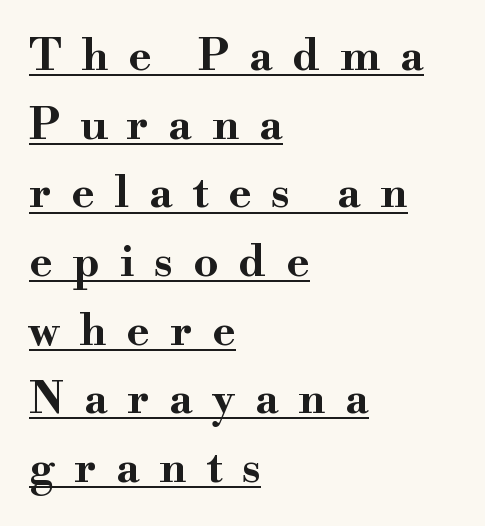
Q: Is the text bold? A: Yes.
Q: Is the text italic (slanted)? A: No, it is upright.
Q: Is the typeface a serif or a sans-serif typeface? A: Serif.
Q: Is the text underlined? A: Yes.
Q: How is the paragraph aligned? A: Left-aligned.
Q: Is the spacing between letters normal or unusually wide? A: Unusually wide.
Q: Is the spacing between lines tight, normal or loose? A: Normal.
Q: Width (condensed, normal, or wide)? A: Wide.
Q: Stroke contrast? A: High.
Q: x-height? A: Small.
Q: Monospaced? A: No.
